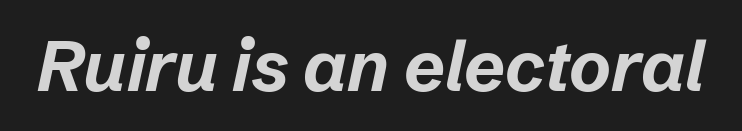
{"italic": "yes", "lean": "right", "slant_degrees": 12, "bold": "yes", "weight": "bold", "width": "normal", "stroke_contrast": "low", "x_height": "medium", "monospaced": "no", "underline": "no", "letter_spacing": "normal", "letter_spacing_em": 0.0, "glyph_px": 71}
